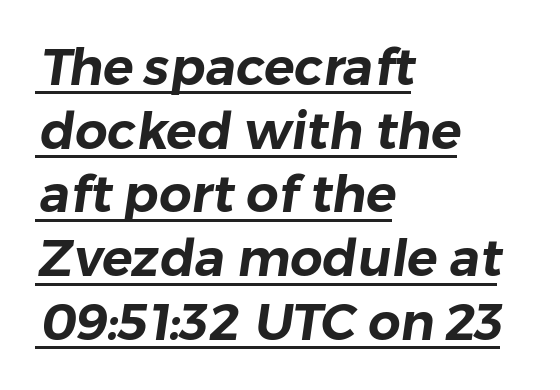
Do the characters align in a grid? No, the font is proportional. The face used here is rendered with its standard letterfit. Vertically, the passage feels balanced, rows spaced as you'd expect. A typographer would call this underscored text. Is the block centered? No — it sits flush against the left margin.
